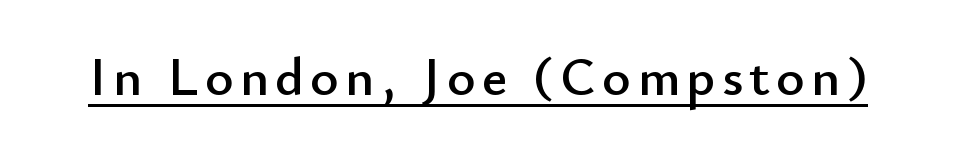
The image shows 54 px sans-serif type, upright; set underlined; low stroke contrast and a small x-height.
